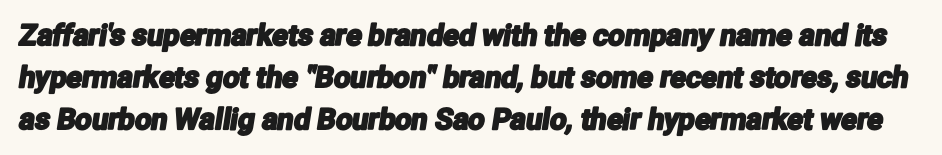
The image shows 29 px condensed sans-serif type; set normal line spacing (1.44x), normal letter spacing, not underlined; low stroke contrast and a medium x-height.
